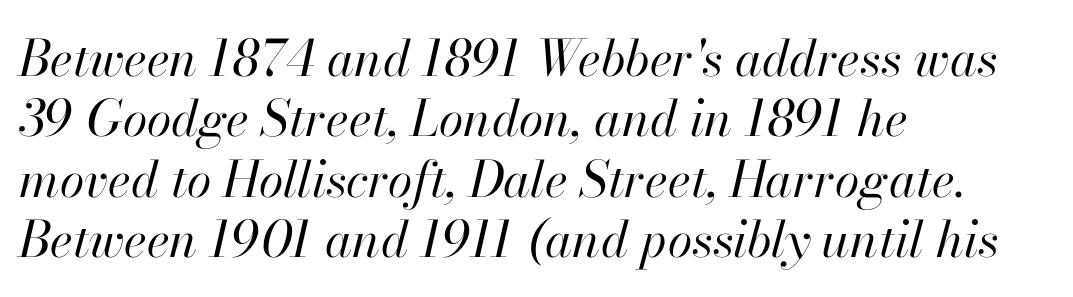
{"italic": "yes", "lean": "right", "slant_degrees": 13, "bold": "no", "weight": "regular", "width": "normal", "stroke_contrast": "high", "x_height": "small", "monospaced": "no", "underline": "no", "align": "left", "line_spacing_ratio": 1.21, "letter_spacing": "normal", "letter_spacing_em": 0.0, "glyph_px": 50}
